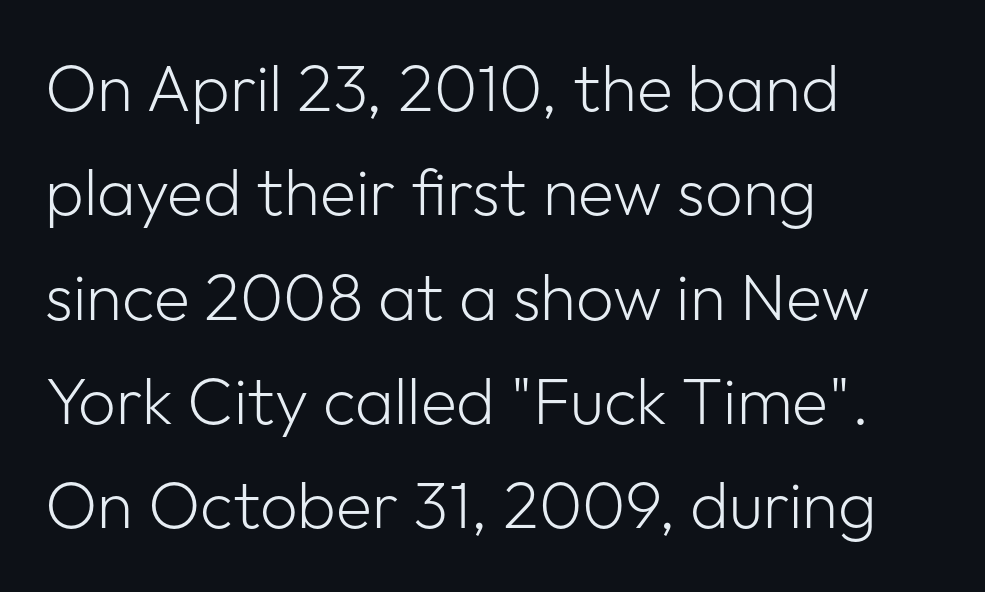
{"serif": "no", "italic": "no", "bold": "no", "weight": "light", "width": "normal", "stroke_contrast": "low", "x_height": "medium", "monospaced": "no", "underline": "no", "align": "left", "line_spacing": "normal", "line_spacing_ratio": 1.58, "letter_spacing": "normal", "letter_spacing_em": 0.0, "glyph_px": 66}
